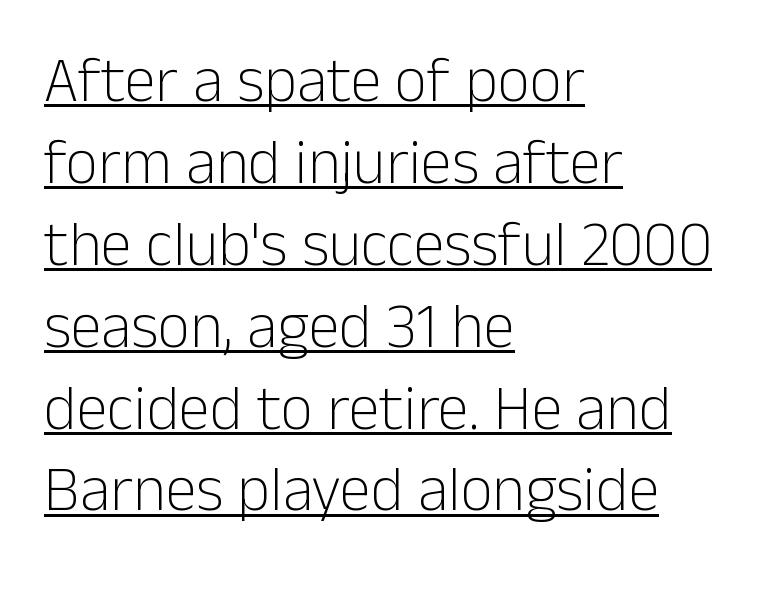
The typeface has the unassuming heft of standard copy or less. I'd call this a sans setting — the letters go barefoot. The paragraph shown leans on its left margin. The leading is moderate, giving the passage an even texture. The lettering is marked with a stroke running underneath it. Is the letter spacing exaggerated? No — it looks like the ordinary default.
